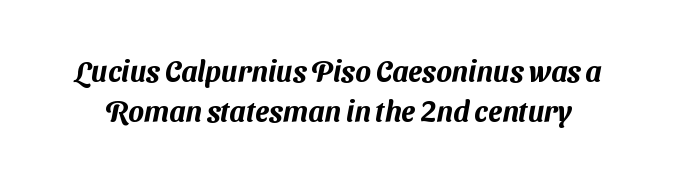
The image shows 29 px sans-serif type; set normal line spacing (1.37x), normal letter spacing, not underlined; medium stroke contrast and a medium x-height.
